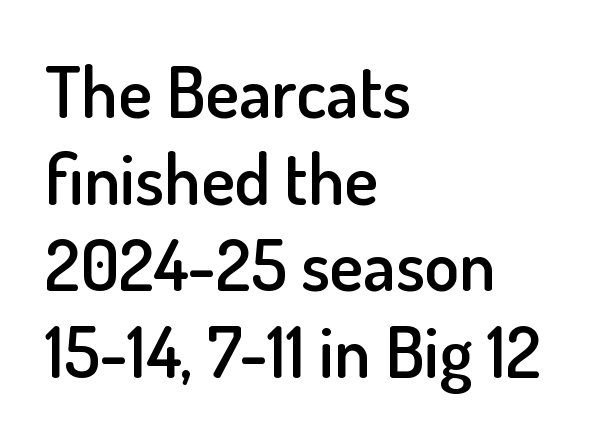
The image shows 71 px semibold sans-serif type, upright; set left-aligned, line spacing 1.22x, normal letter spacing, not underlined; low stroke contrast and a small x-height.
